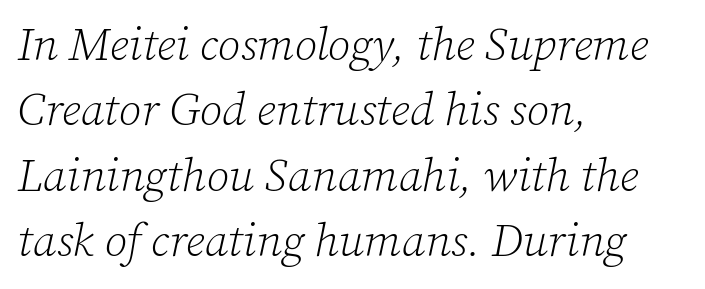
Q: Is the text bold? A: No.
Q: Is the text italic (slanted)? A: Yes, it leans right by about 12 degrees.
Q: Is the typeface a serif or a sans-serif typeface? A: Serif.
Q: Is the text underlined? A: No.
Q: How is the paragraph aligned? A: Left-aligned.
Q: Is the spacing between letters normal or unusually wide? A: Normal.
Q: Is the spacing between lines tight, normal or loose? A: Normal.
Q: Width (condensed, normal, or wide)? A: Normal.
Q: Stroke contrast? A: Low.
Q: x-height? A: Medium.
Q: Monospaced? A: No.
